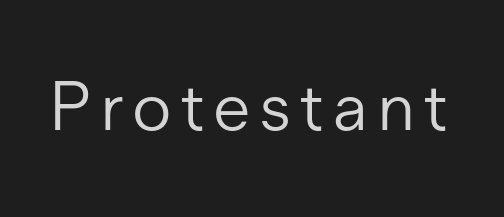
The image shows 69 px light sans-serif type, upright; set not underlined; low stroke contrast and a medium x-height.
